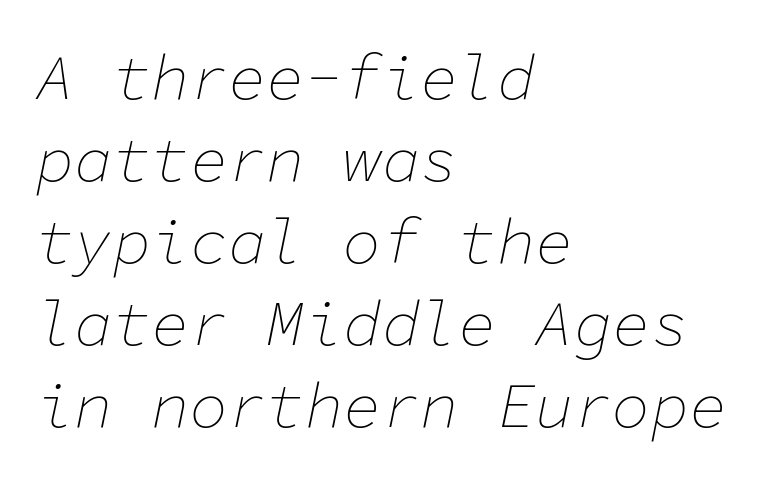
{"italic": "yes", "lean": "right", "slant_degrees": 11, "bold": "no", "weight": "thin", "width": "normal", "stroke_contrast": "low", "x_height": "medium", "monospaced": "yes", "underline": "no", "align": "left", "line_spacing": "normal", "line_spacing_ratio": 1.28, "letter_spacing": "normal", "letter_spacing_em": 0.0, "glyph_px": 64}
